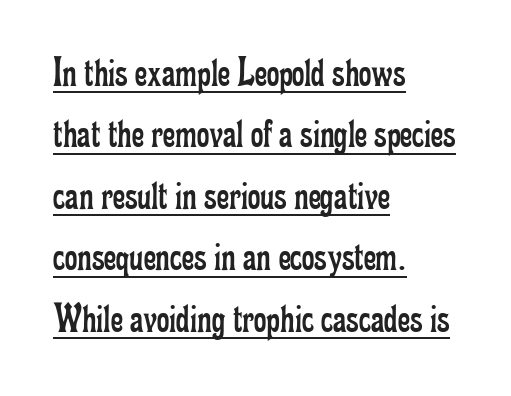
Q: Is the text bold? A: No.
Q: Is the text italic (slanted)? A: No, it is upright.
Q: Is the typeface a serif or a sans-serif typeface? A: Serif.
Q: Is the text underlined? A: Yes.
Q: How is the paragraph aligned? A: Left-aligned.
Q: Is the spacing between letters normal or unusually wide? A: Normal.
Q: Is the spacing between lines tight, normal or loose? A: Normal.
Q: Width (condensed, normal, or wide)? A: Condensed.
Q: Stroke contrast? A: Low.
Q: x-height? A: Small.
Q: Monospaced? A: No.
